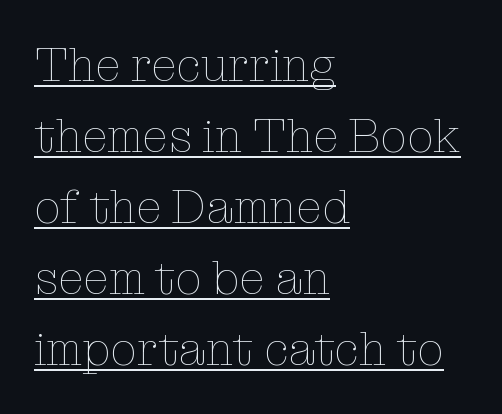
{"italic": "no", "bold": "no", "weight": "thin", "width": "normal", "stroke_contrast": "low", "x_height": "medium", "monospaced": "no", "underline": "yes", "align": "left", "line_spacing": "normal", "line_spacing_ratio": 1.51, "letter_spacing": "normal", "letter_spacing_em": 0.0, "glyph_px": 47}
